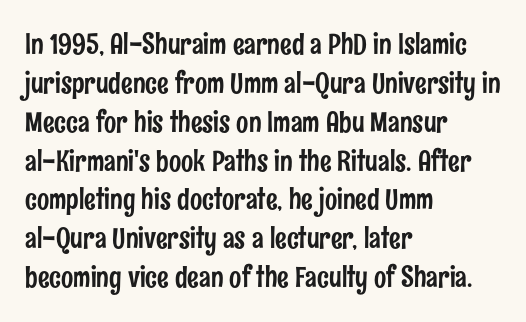
Note: no serifs on the glyphs. Has an underline been added? It has not. A typesetter would call this zero additional tracking. These lines are rendered in a variable-pitch font. The block of text has a typical density, with ordinary space between rows.
